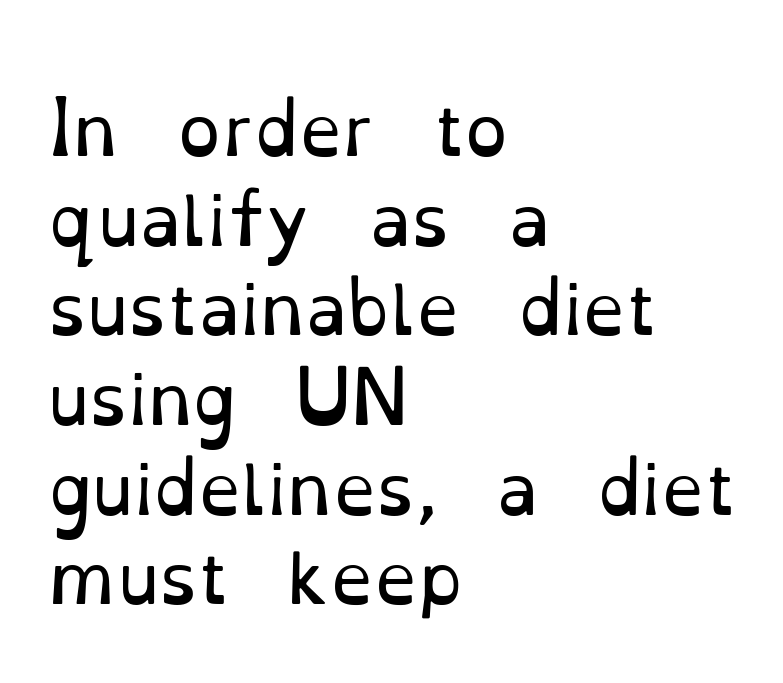
The image shows 69 px regular-weight serif type, upright; set left-aligned, normal line spacing (1.3x), normal letter spacing, not underlined; low stroke contrast and a small x-height.
